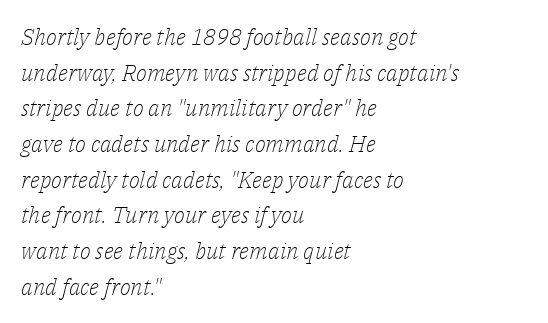
The image shows 23 px text type, italic (leaning right); set left-aligned, normal line spacing (1.55x), normal letter spacing, not underlined.
